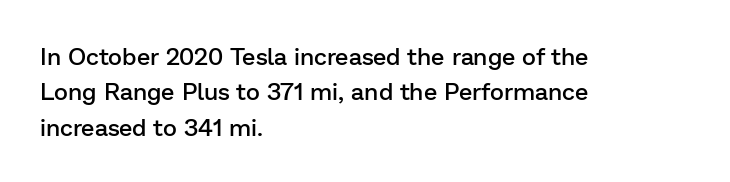
A fair bit of extra ink — the face is semibold, not bold. A roman cut, with each character standing at attention. The ragged edge is on the right, which tells us the setting is flush left. Leading: standard. The area under the type is left untouched.
